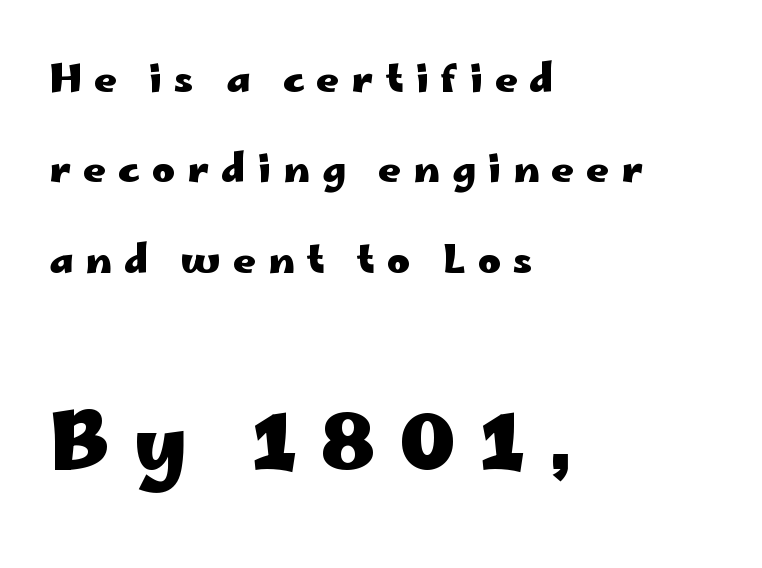
Nothing sits at the stroke ends, so this counts as sans-serif. Rendered with straight, roman letterforms. Reading top to bottom, the characters get bigger at the block break. The passage shown is typed in a proportional face where columns would drift. These lines have a slow, spaced-out rhythm from letter to letter. The strokes are fattened all the way to bold.
